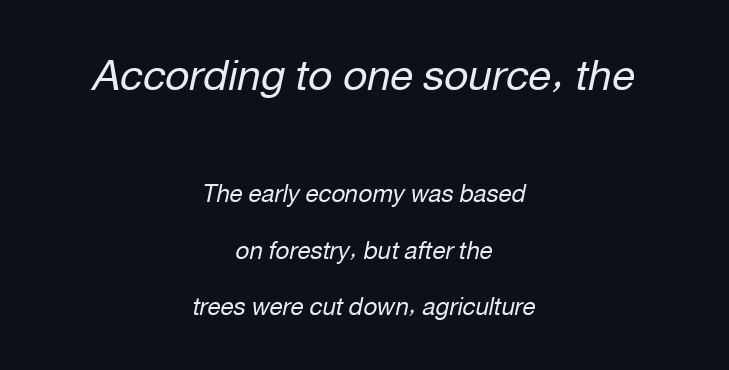
The image shows 42 px regular-weight type, italic (leaning right); set centered, loose line spacing (2.35x), normal letter spacing, not underlined; the first (top) block is 1.75x larger; low stroke contrast and a medium x-height.
